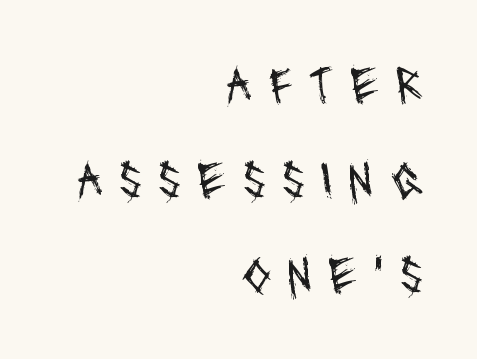
What kind of face is this? One without serifs — a sans. Descender tails drop into unmarked territory. The letters advance in unequal steps, a hallmark of proportional type. No letter is thick-stroked: the sample isn't bold. All the whitespace from short lines collects on the left.
